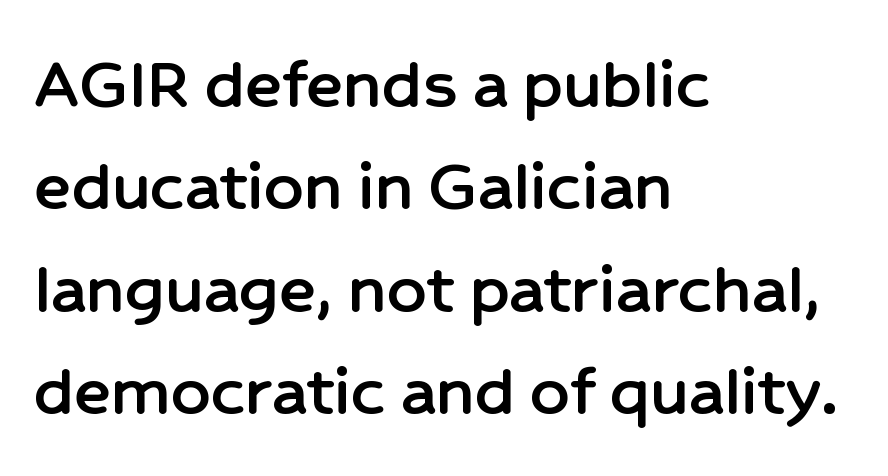
The image shows 77 px sans-serif type, upright; set left-aligned, normal line spacing (1.33x), normal letter spacing, not underlined; low stroke contrast and a medium x-height.
